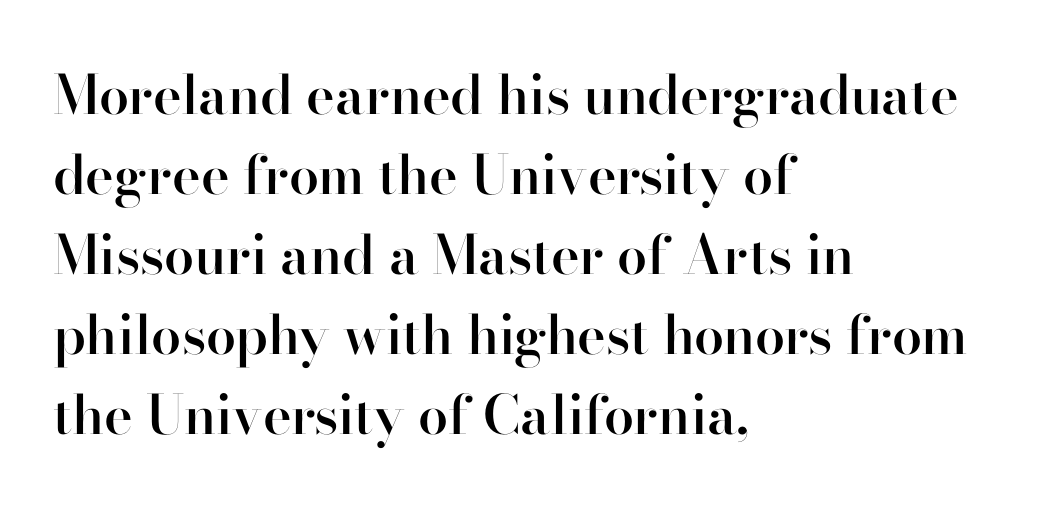
The image shows 54 px semibold serif type, upright; set left-aligned, normal line spacing (1.48x), normal letter spacing, not underlined; high stroke contrast and a small x-height.
